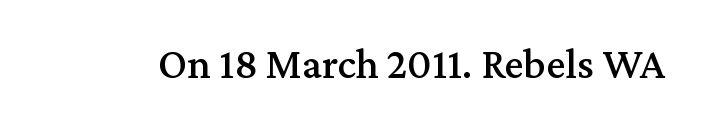
Q: Is the text italic (slanted)? A: No, it is upright.
Q: Is the typeface a serif or a sans-serif typeface? A: Serif.
Q: Is the text underlined? A: No.
Q: Is the spacing between letters normal or unusually wide? A: Normal.
Q: Width (condensed, normal, or wide)? A: Normal.
Q: Stroke contrast? A: Medium.
Q: x-height? A: Medium.
Q: Monospaced? A: No.
